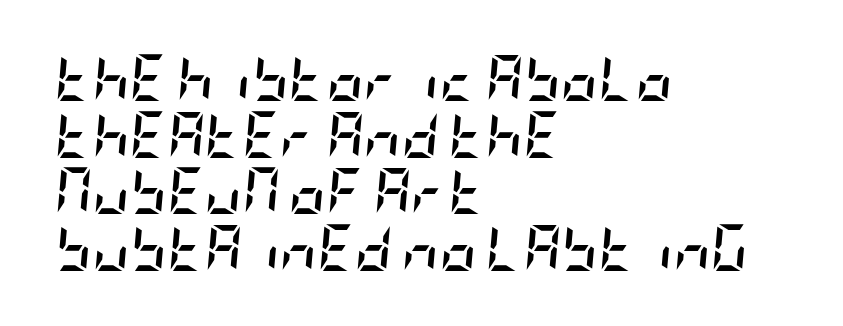
Rule under the text: the space is simply empty. The strokes are fattened all the way to bold. The compositor pushed each line to the left boundary. Caption: standard tracking, unaltered. Style check: oblique.
